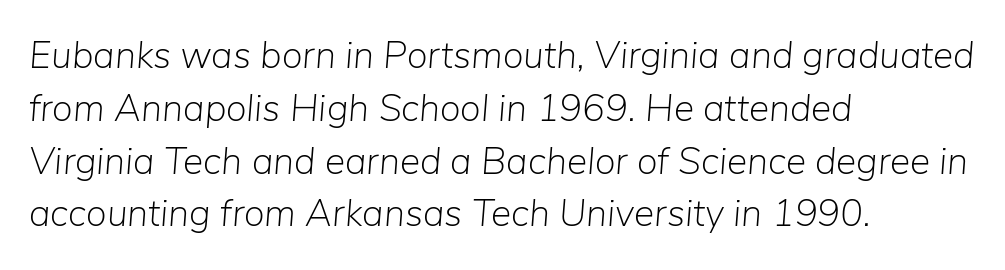
Q: Is the text bold? A: No.
Q: Is the text italic (slanted)? A: Yes, it leans right by about 5 degrees.
Q: Is the text underlined? A: No.
Q: How is the paragraph aligned? A: Left-aligned.
Q: Is the spacing between letters normal or unusually wide? A: Normal.
Q: Is the spacing between lines tight, normal or loose? A: Normal.
Q: Width (condensed, normal, or wide)? A: Normal.
Q: Stroke contrast? A: Low.
Q: x-height? A: Medium.
Q: Monospaced? A: No.
